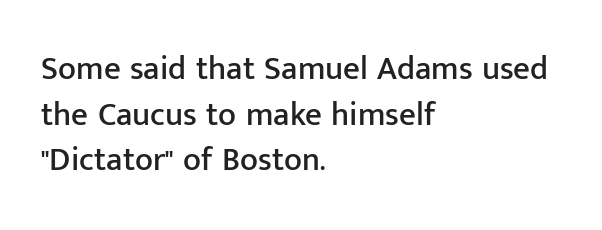
The designer went with a sans here, leaving each stem footless. The setting favours the left margin, as ordinary paragraphs usually do. Regular leading. You could not count columns in this text — the font is proportionally spaced.
